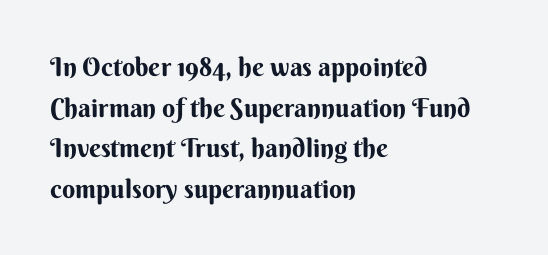
{"italic": "no", "bold": "yes", "underline": "no", "align": "left", "line_spacing": "normal", "line_spacing_ratio": 1.56, "letter_spacing": "normal", "letter_spacing_em": 0.0, "glyph_px": 26}
